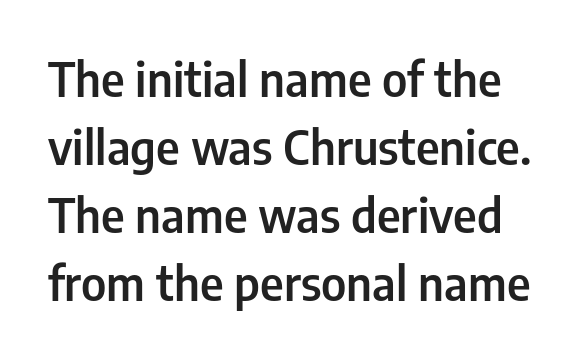
The image shows 47 px semibold, condensed sans-serif type, upright; set normal line spacing (1.45x), normal letter spacing, not underlined; low stroke contrast and a medium x-height.
